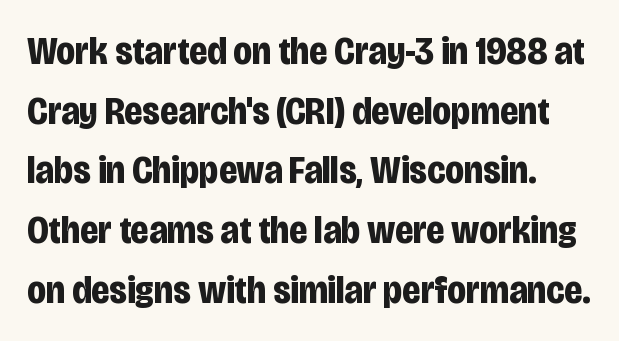
Examine the stroke ends and you'll find no serifs. You could call the tracking neutral — neither tight nor loose. As a designer I'd log this as weight 700, bold. Quick note: underline off. These lines were composed using upright roman letters. These lines are rendered in a variable-pitch font.
